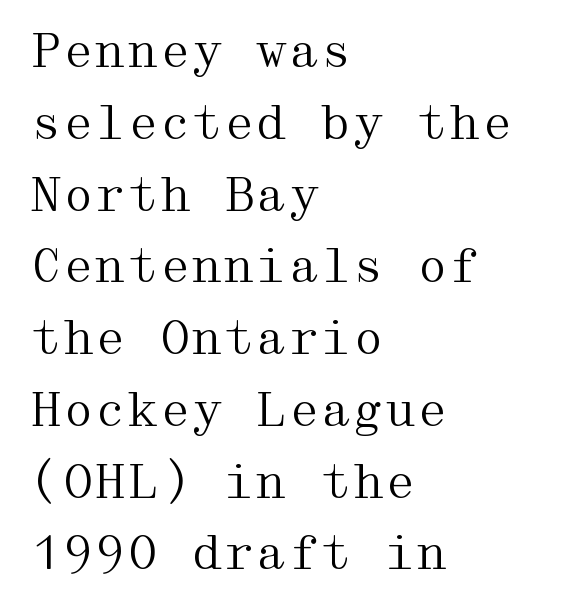
The axis of the letterforms is exactly vertical. The zone under the glyphs is completely vacant. In terms of letterspacing, this is plain default setting. Leading: standard. Each letter's strokes conclude with small projecting serifs. Notice how the passage keeps a crisp vertical edge on the left only.
